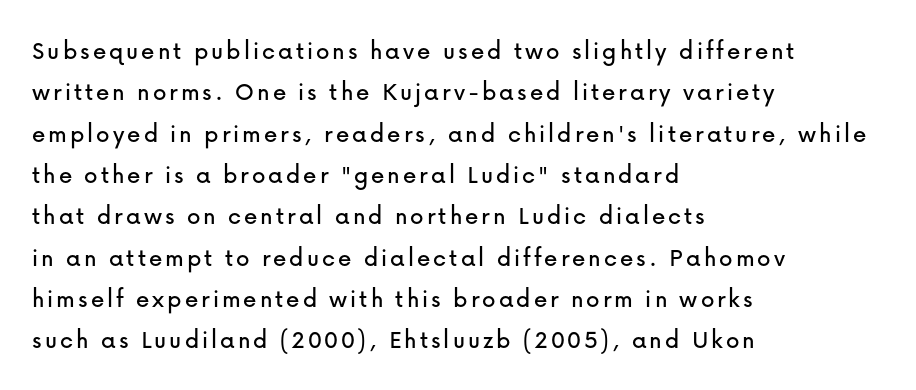
{"italic": "no", "underline": "no", "align": "left", "line_spacing": "normal", "line_spacing_ratio": 1.53, "glyph_px": 27}
